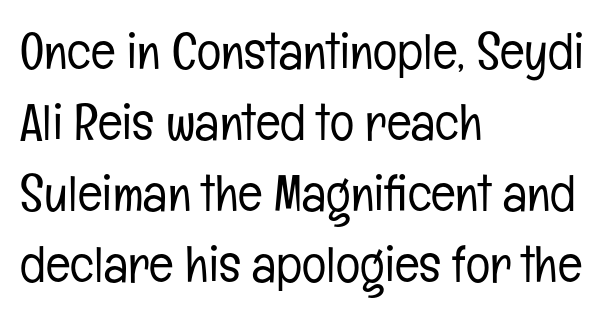
{"serif": "no", "italic": "no", "bold": "no", "weight": "light", "width": "condensed", "stroke_contrast": "low", "x_height": "medium", "monospaced": "no", "underline": "no", "align": "left", "line_spacing": "normal", "line_spacing_ratio": 1.39, "letter_spacing": "normal", "letter_spacing_em": 0.0, "glyph_px": 51}
